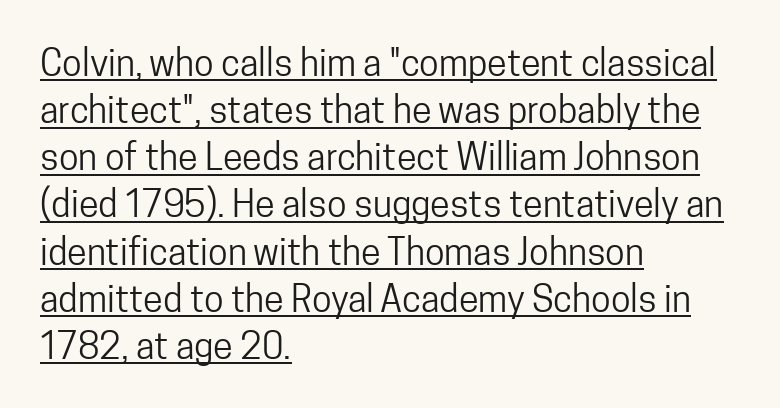
{"serif": "no", "italic": "no", "bold": "no", "weight": "regular", "width": "condensed", "stroke_contrast": "low", "x_height": "medium", "monospaced": "no", "underline": "yes", "align": "left", "line_spacing": "normal", "line_spacing_ratio": 1.31, "letter_spacing": "normal", "letter_spacing_em": 0.0, "glyph_px": 36}
